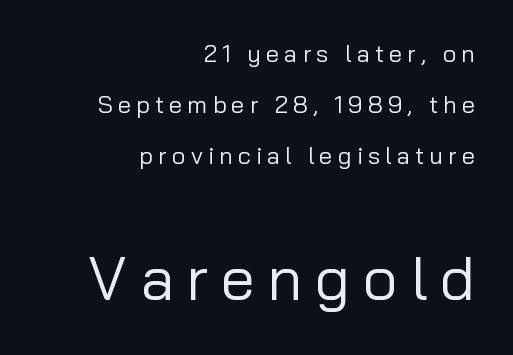
{"serif": "no", "italic": "no", "bold": "no", "weight": "regular", "width": "normal", "stroke_contrast": "low", "x_height": "medium", "monospaced": "no", "underline": "no", "align": "right", "line_spacing": "loose", "line_spacing_ratio": 2.12, "letter_spacing": "wide", "letter_spacing_em": 0.21, "larger_block": "second", "size_ratio": 2.54, "glyph_px": 61}
